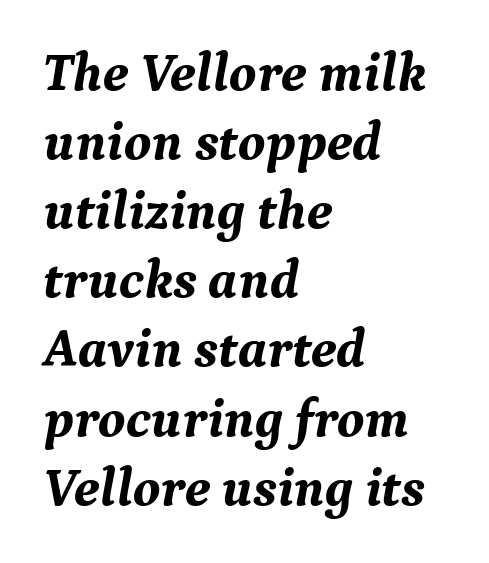
The image shows 54 px bold serif type, italic (leaning right); set left-aligned, normal line spacing (1.28x), normal letter spacing, not underlined; medium stroke contrast and a medium x-height.
